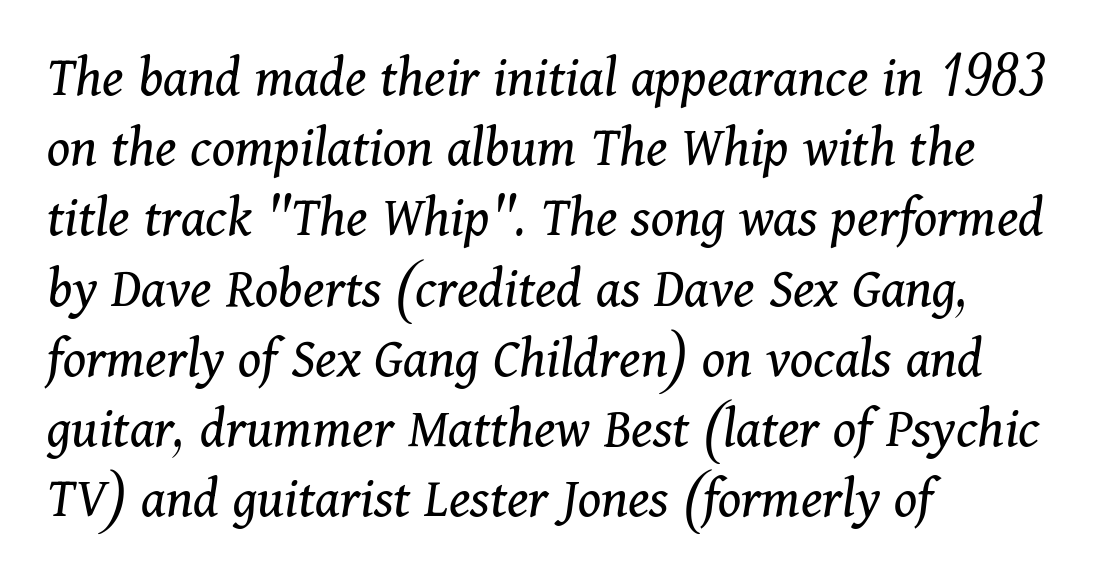
The image shows 58 px regular-weight serif type, italic (leaning right); set left-aligned, line spacing 1.21x, normal letter spacing, not underlined; medium stroke contrast and a medium x-height.
